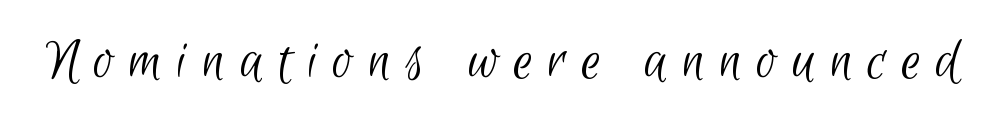
{"serif": "no", "bold": "no", "weight": "light", "width": "condensed", "stroke_contrast": "low", "x_height": "small", "monospaced": "no", "underline": "no", "letter_spacing": "wide", "letter_spacing_em": 0.24, "glyph_px": 62}
